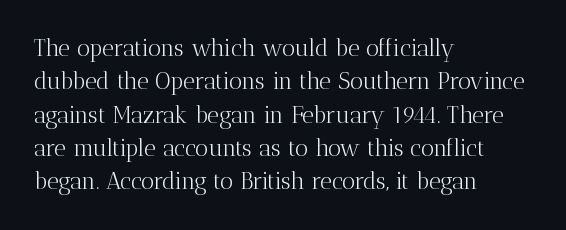
Q: Is the text bold? A: No.
Q: Is the text italic (slanted)? A: No, it is upright.
Q: Is the text underlined? A: No.
Q: How is the paragraph aligned? A: Left-aligned.
Q: Is the spacing between letters normal or unusually wide? A: Normal.
Q: Is the spacing between lines tight, normal or loose? A: Normal.
